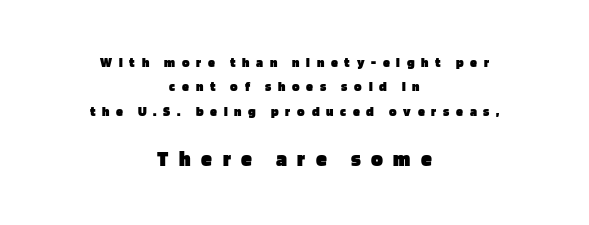
Q: Is the text bold? A: Yes.
Q: Is the text italic (slanted)? A: No, it is upright.
Q: Is the text underlined? A: No.
Q: How is the paragraph aligned? A: Centered.
Q: Is the spacing between letters normal or unusually wide? A: Unusually wide.
Q: Which block of text is set in a larger size, the first (top) or the second (bottom)? A: The second (bottom) one.
